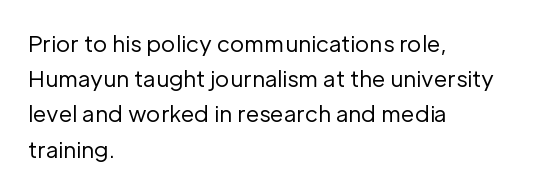
A quiet, ordinary-to-light weight characterises the typeface. Default kerning and tracking; the words read as compact shapes. These lines stack with their left ends in a neat column. The leading is moderate, giving the passage an even texture.
